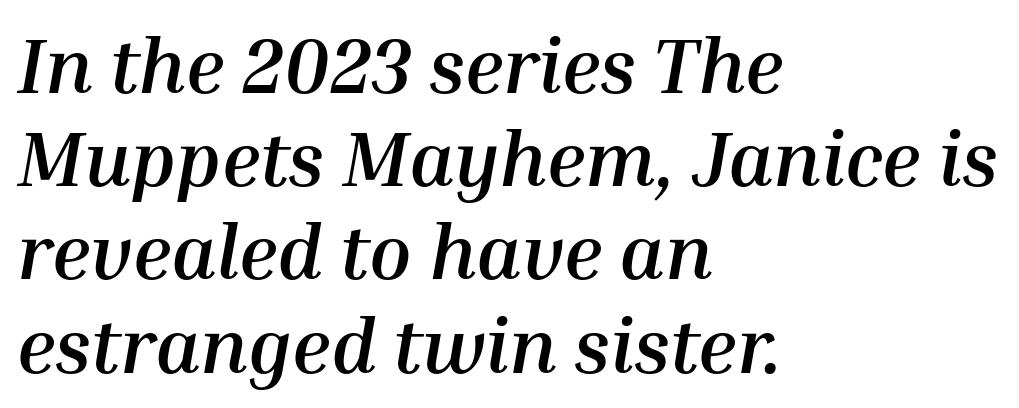
Italic? Definitely — the glyphs are oblique. Has an underline been added? It has not. Look at the tracking — it's just the regular setting, nothing added. This sample has the flowing, uneven cadence of proportional lettering.
